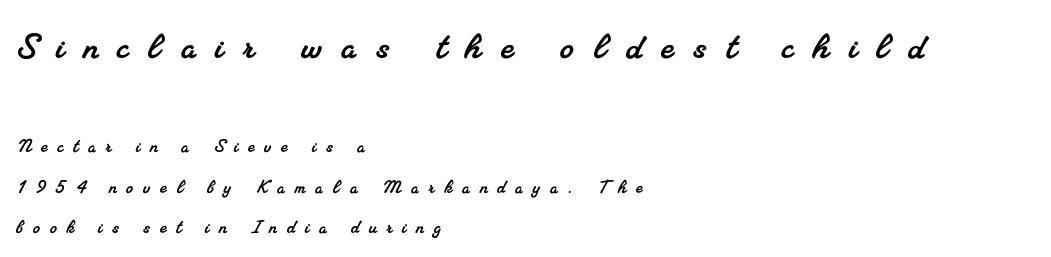
The image shows 43 px serif type; set left-aligned, line spacing 1.85x, unusually wide letter spacing (+0.46 em), not underlined; the first (top) block is 1.95x larger; medium stroke contrast and a small x-height.
